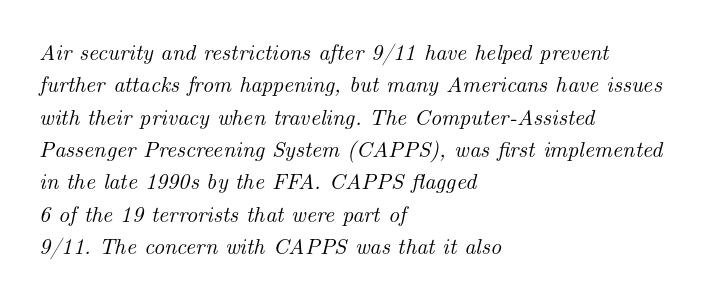
{"italic": "yes", "lean": "right", "slant_degrees": 14, "underline": "no", "align": "left", "line_spacing": "normal", "line_spacing_ratio": 1.47, "letter_spacing": "normal", "letter_spacing_em": 0.0, "glyph_px": 22}
